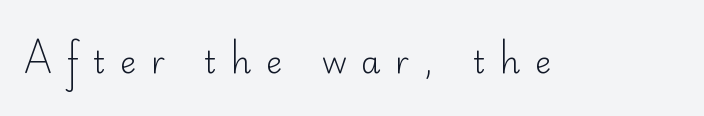
The image shows 31 px light sans-serif type, upright; set unusually wide letter spacing (+0.48 em), not underlined; low stroke contrast and a small x-height.
